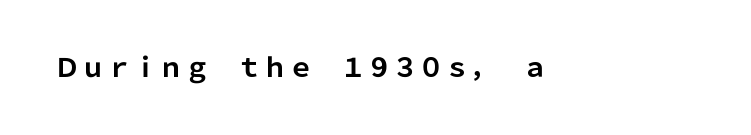
Only glyphs here, with clear space below each row. Rendered with straight, roman letterforms. The glyphs have the mass of a bold cut. Observe the ordinary spacing: letters are neighbours, not strangers.
